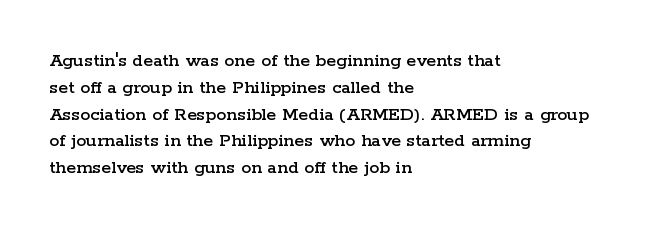
{"italic": "no", "underline": "no", "align": "left", "line_spacing": "normal", "line_spacing_ratio": 1.34, "letter_spacing": "normal", "letter_spacing_em": 0.0, "glyph_px": 20}
